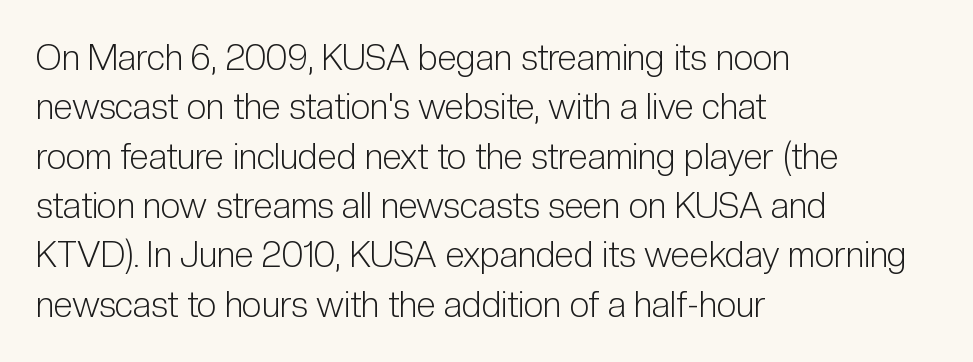
The image shows 35 px light, condensed sans-serif type, upright; set left-aligned, normal line spacing (1.41x), normal letter spacing, not underlined; low stroke contrast and a medium x-height.
